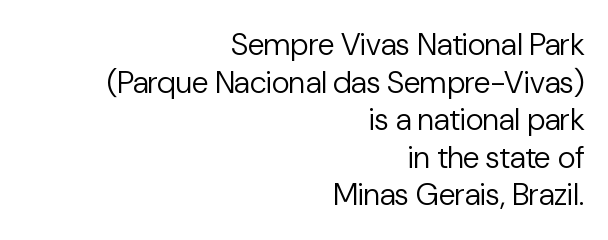
The image shows 31 px regular-weight sans-serif type, upright; set right-aligned, line spacing 1.21x, normal letter spacing, not underlined; low stroke contrast and a medium x-height.
